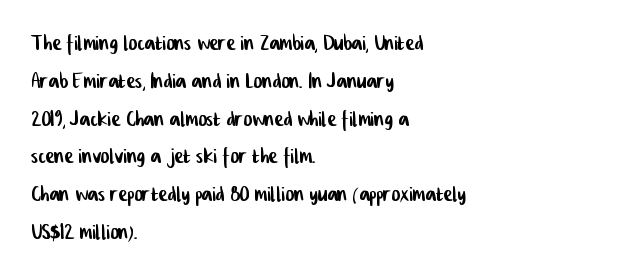
The image shows 27 px text type; set left-aligned, normal line spacing (1.4x), normal letter spacing, not underlined.
